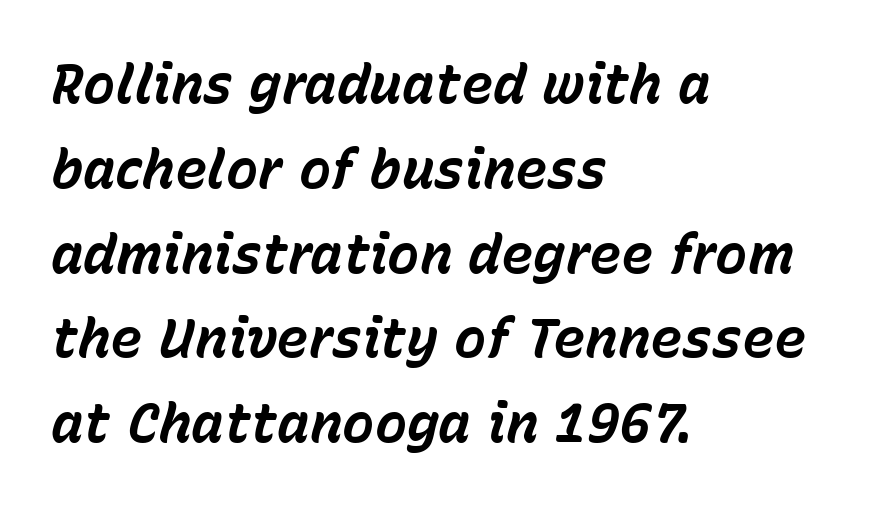
Q: Is the text bold? A: Yes.
Q: Is the text italic (slanted)? A: Yes, it leans right by about 15 degrees.
Q: Is the text underlined? A: No.
Q: How is the paragraph aligned? A: Left-aligned.
Q: Is the spacing between letters normal or unusually wide? A: Normal.
Q: Is the spacing between lines tight, normal or loose? A: Normal.
Q: Width (condensed, normal, or wide)? A: Normal.
Q: Stroke contrast? A: Low.
Q: x-height? A: Medium.
Q: Monospaced? A: No.
